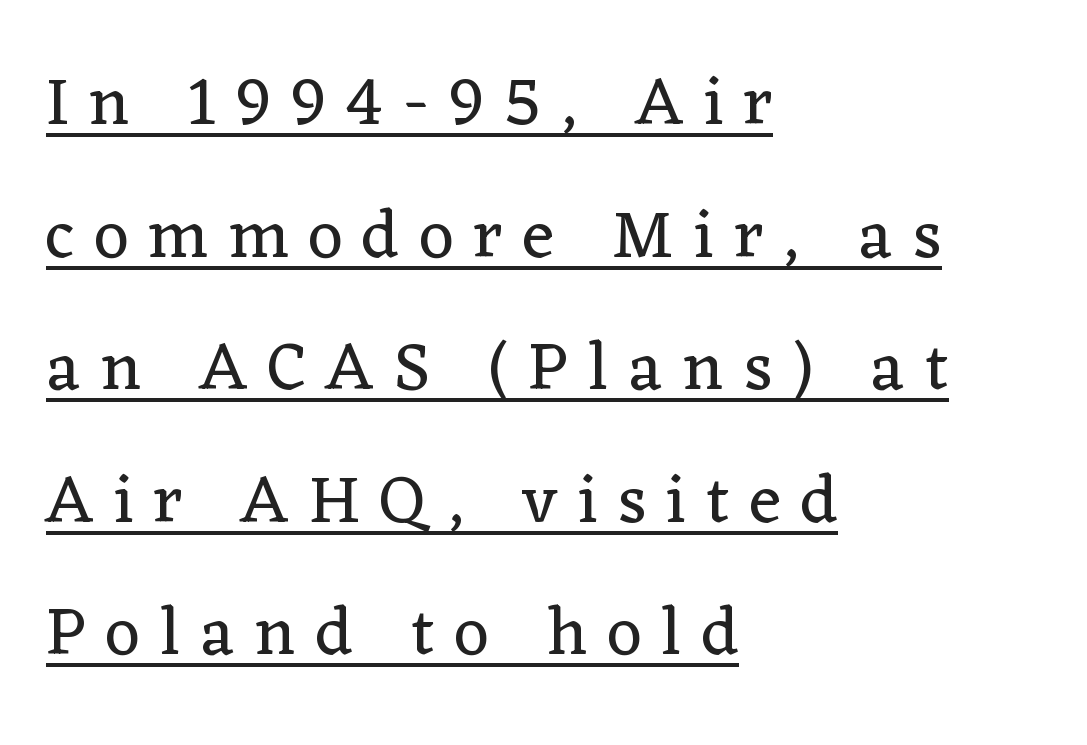
{"serif": "yes", "italic": "no", "bold": "no", "weight": "regular", "width": "normal", "stroke_contrast": "low", "x_height": "medium", "monospaced": "no", "underline": "yes", "align": "left", "line_spacing": "loose", "line_spacing_ratio": 1.95, "letter_spacing": "wide", "letter_spacing_em": 0.3, "glyph_px": 68}
